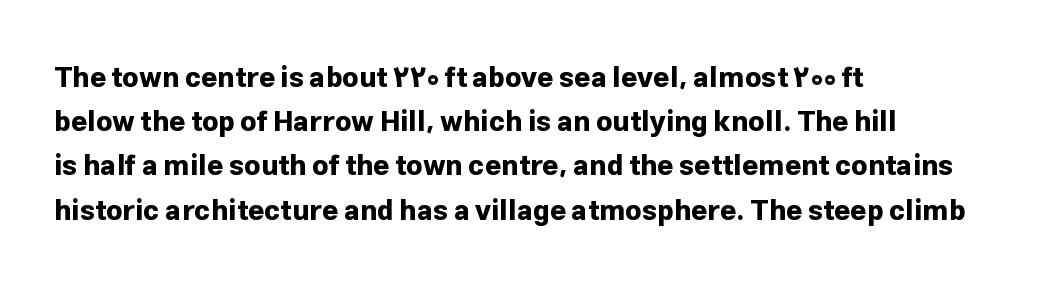
{"serif": "no", "italic": "no", "bold": "yes", "weight": "bold", "width": "normal", "stroke_contrast": "low", "x_height": "medium", "monospaced": "no", "underline": "no", "align": "left", "line_spacing": "normal", "line_spacing_ratio": 1.58, "letter_spacing": "normal", "letter_spacing_em": 0.0, "glyph_px": 28}
